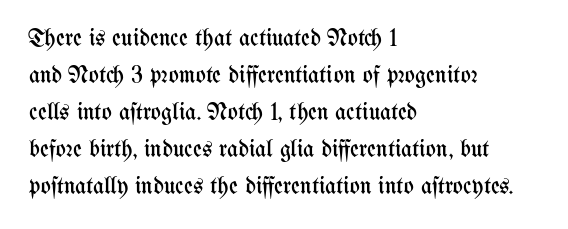
{"italic": "no", "bold": "no", "underline": "no", "align": "left", "line_spacing": "normal", "line_spacing_ratio": 1.54, "letter_spacing": "normal", "letter_spacing_em": 0.0, "glyph_px": 24}
